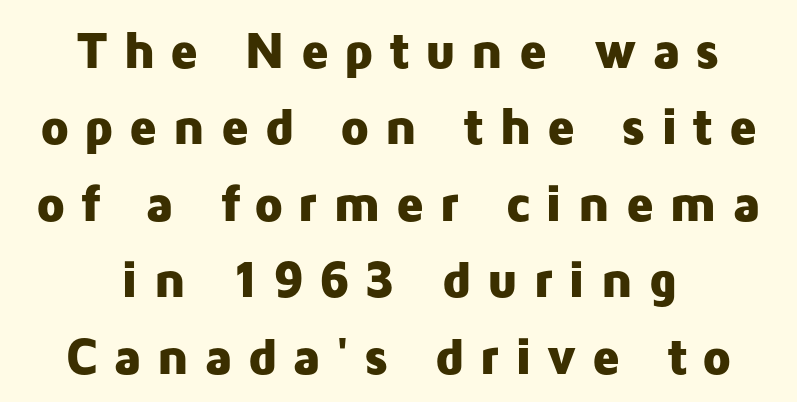
Q: Is the text bold? A: Yes.
Q: Is the text italic (slanted)? A: No, it is upright.
Q: Is the typeface a serif or a sans-serif typeface? A: Sans-serif.
Q: Is the text underlined? A: No.
Q: How is the paragraph aligned? A: Centered.
Q: Is the spacing between letters normal or unusually wide? A: Unusually wide.
Q: Is the spacing between lines tight, normal or loose? A: Normal.
Q: Width (condensed, normal, or wide)? A: Normal.
Q: Stroke contrast? A: Low.
Q: x-height? A: Medium.
Q: Monospaced? A: No.
